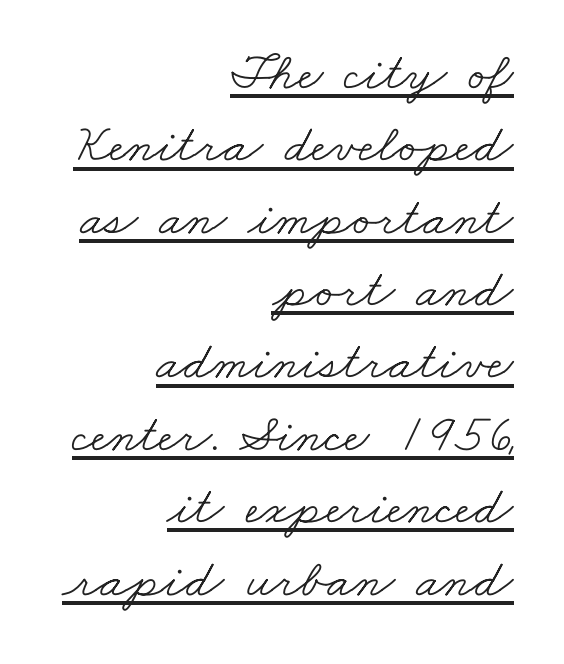
Q: Is the text bold? A: No.
Q: Is the typeface a serif or a sans-serif typeface? A: Serif.
Q: Is the text underlined? A: Yes.
Q: How is the paragraph aligned? A: Right-aligned.
Q: Is the spacing between letters normal or unusually wide? A: Normal.
Q: Is the spacing between lines tight, normal or loose? A: Normal.
Q: Width (condensed, normal, or wide)? A: Wide.
Q: Stroke contrast? A: Low.
Q: x-height? A: Small.
Q: Monospaced? A: No.
